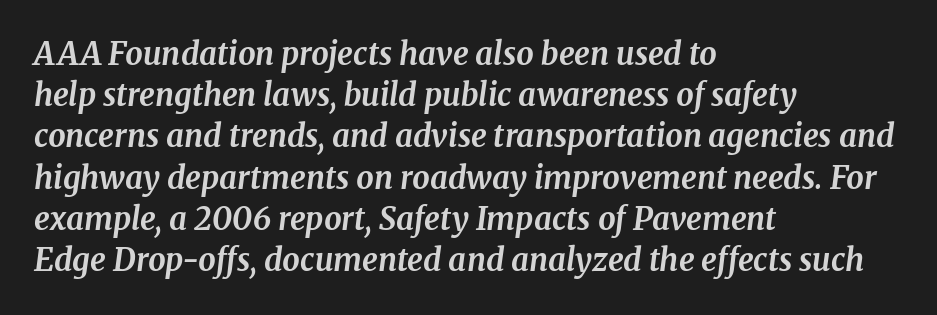
The image shows 31 px bold serif type, italic (leaning right); set left-aligned, normal line spacing (1.33x), normal letter spacing, not underlined; medium stroke contrast and a medium x-height.
